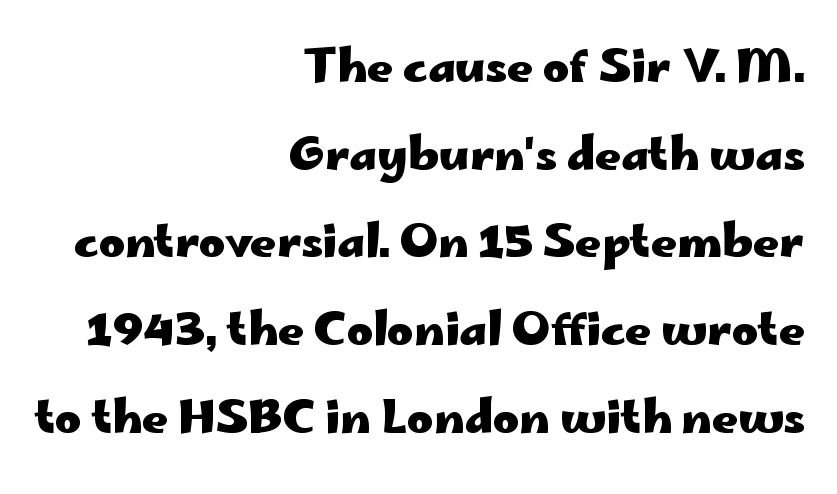
{"serif": "no", "italic": "no", "bold": "yes", "weight": "heavy", "width": "wide", "stroke_contrast": "low", "x_height": "small", "monospaced": "no", "underline": "no", "align": "right", "line_spacing": "loose", "line_spacing_ratio": 1.95, "letter_spacing": "normal", "letter_spacing_em": 0.0, "glyph_px": 45}
